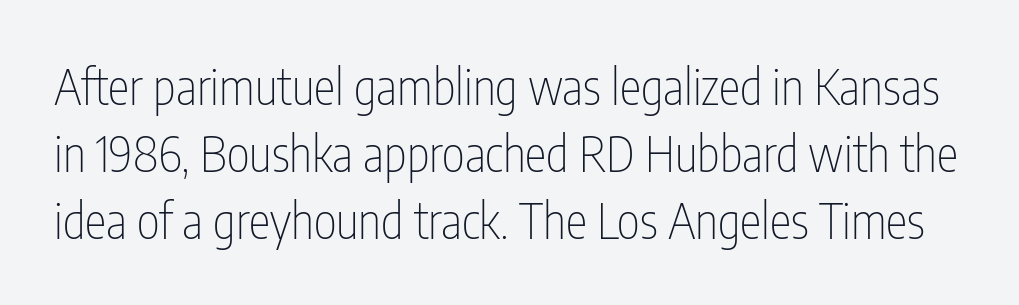
Q: Is the text bold? A: No.
Q: Is the text italic (slanted)? A: No, it is upright.
Q: Is the typeface a serif or a sans-serif typeface? A: Sans-serif.
Q: Is the text underlined? A: No.
Q: Is the spacing between letters normal or unusually wide? A: Normal.
Q: Is the spacing between lines tight, normal or loose? A: Normal.
Q: Width (condensed, normal, or wide)? A: Condensed.
Q: Stroke contrast? A: Low.
Q: x-height? A: Medium.
Q: Monospaced? A: No.
